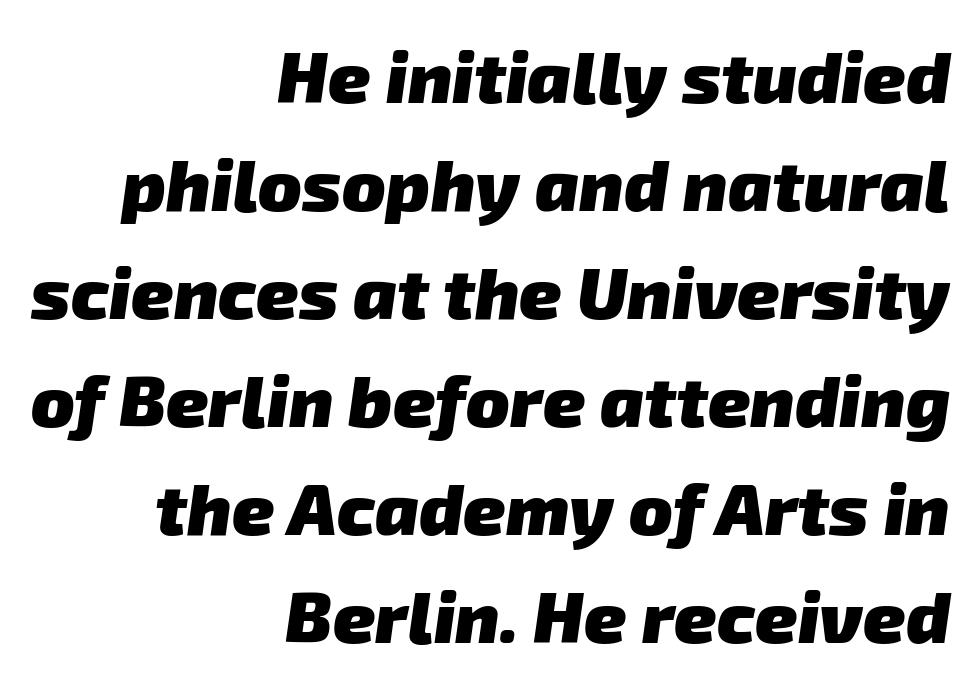
The gap between lines stays unmarked. Spacing between characters is what you'd get straight out of the box. This sample uses a sans-serif face. A typesetter would call this proportional, since set widths differ per character. These lines are set flush right with a ragged left edge.
